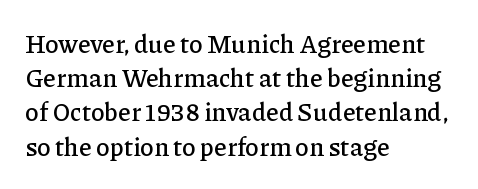
Q: Is the text italic (slanted)? A: No, it is upright.
Q: Is the text underlined? A: No.
Q: How is the paragraph aligned? A: Left-aligned.
Q: Is the spacing between letters normal or unusually wide? A: Normal.
Q: Is the spacing between lines tight, normal or loose? A: Normal.
